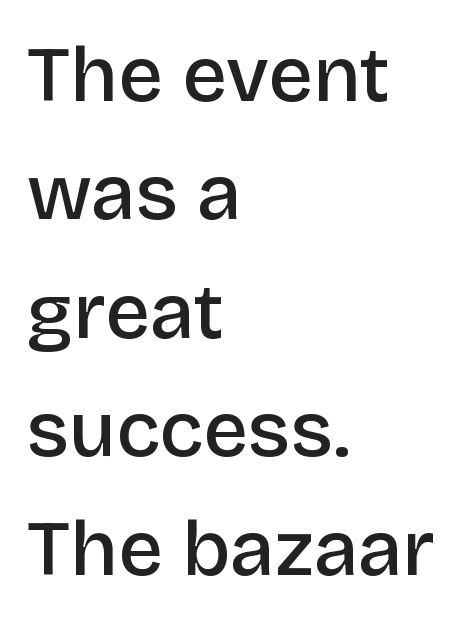
{"serif": "no", "italic": "no", "bold": "semi", "weight": "semibold", "width": "normal", "stroke_contrast": "low", "x_height": "large", "monospaced": "no", "underline": "no", "align": "left", "line_spacing": "normal", "line_spacing_ratio": 1.5, "letter_spacing": "normal", "letter_spacing_em": 0.0, "glyph_px": 79}
